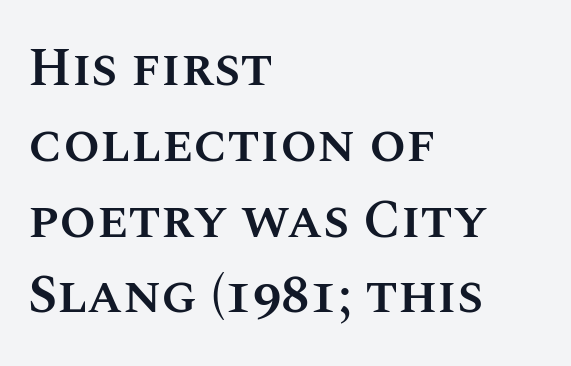
Q: Is the text bold? A: Semi-bold.
Q: Is the text italic (slanted)? A: No, it is upright.
Q: Is the text underlined? A: No.
Q: How is the paragraph aligned? A: Left-aligned.
Q: Is the spacing between letters normal or unusually wide? A: Normal.
Q: Is the spacing between lines tight, normal or loose? A: Normal.
Q: Width (condensed, normal, or wide)? A: Normal.
Q: Stroke contrast? A: Medium.
Q: x-height? A: Large.
Q: Monospaced? A: No.
